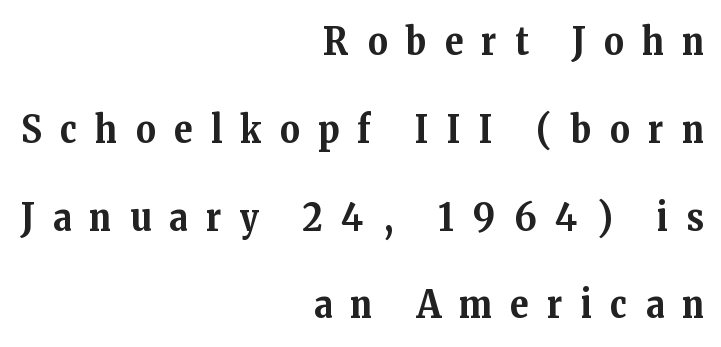
Q: Is the text bold? A: Yes.
Q: Is the text italic (slanted)? A: No, it is upright.
Q: Is the typeface a serif or a sans-serif typeface? A: Serif.
Q: Is the text underlined? A: No.
Q: How is the paragraph aligned? A: Right-aligned.
Q: Is the spacing between letters normal or unusually wide? A: Unusually wide.
Q: Is the spacing between lines tight, normal or loose? A: Loose.
Q: Width (condensed, normal, or wide)? A: Normal.
Q: Stroke contrast? A: Medium.
Q: x-height? A: Medium.
Q: Monospaced? A: No.
